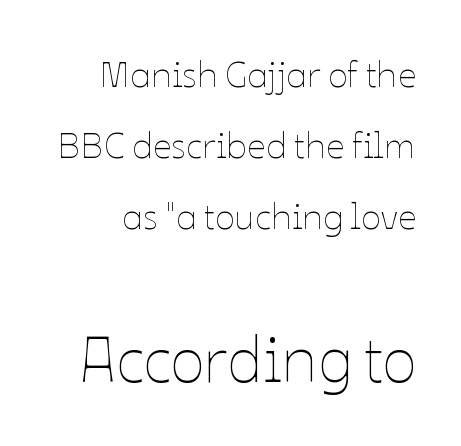
{"italic": "no", "bold": "no", "weight": "thin", "width": "normal", "stroke_contrast": "low", "x_height": "medium", "monospaced": "no", "underline": "no", "line_spacing": "loose", "line_spacing_ratio": 1.92, "letter_spacing": "normal", "letter_spacing_em": 0.0, "larger_block": "second", "size_ratio": 1.73, "glyph_px": 64}
